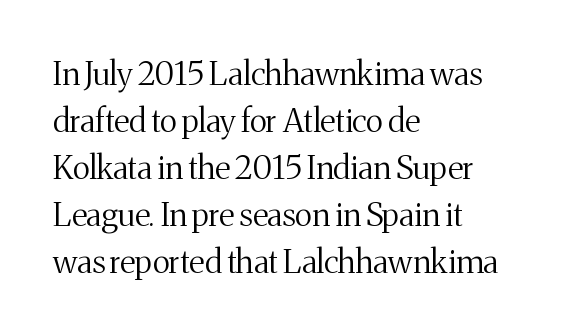
Q: Is the text bold? A: No.
Q: Is the text italic (slanted)? A: No, it is upright.
Q: Is the typeface a serif or a sans-serif typeface? A: Serif.
Q: Is the text underlined? A: No.
Q: How is the paragraph aligned? A: Left-aligned.
Q: Is the spacing between letters normal or unusually wide? A: Normal.
Q: Is the spacing between lines tight, normal or loose? A: Normal.
Q: Width (condensed, normal, or wide)? A: Normal.
Q: Stroke contrast? A: Medium.
Q: x-height? A: Medium.
Q: Monospaced? A: No.
